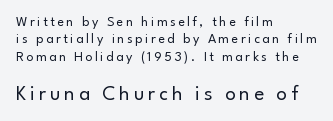
Q: Is the text bold? A: No.
Q: Is the text italic (slanted)? A: No, it is upright.
Q: Is the text underlined? A: No.
Q: How is the paragraph aligned? A: Left-aligned.
Q: Which block of text is set in a larger size, the first (top) or the second (bottom)? A: The second (bottom) one.
